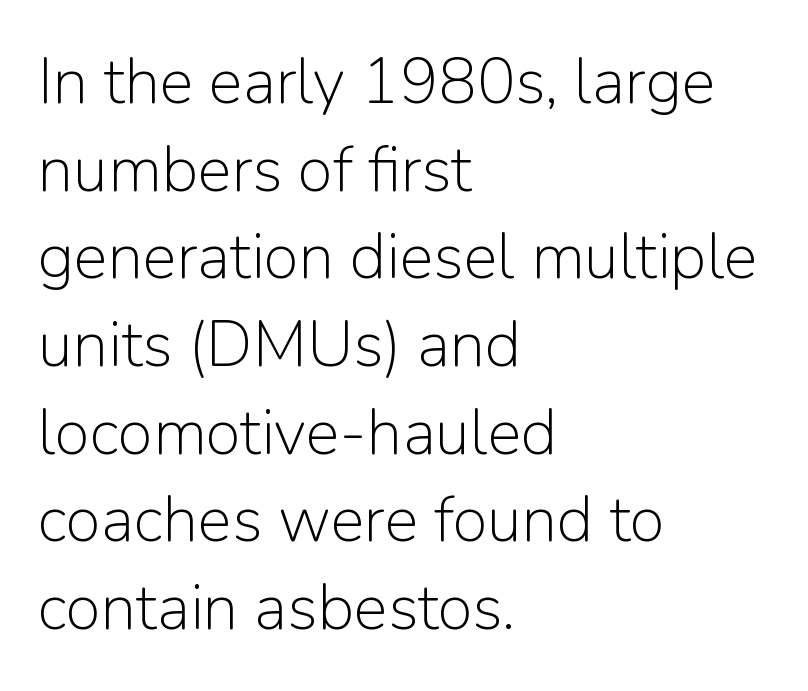
The image shows 64 px light sans-serif type, upright; set left-aligned, normal line spacing (1.37x), normal letter spacing, not underlined; low stroke contrast and a medium x-height.
